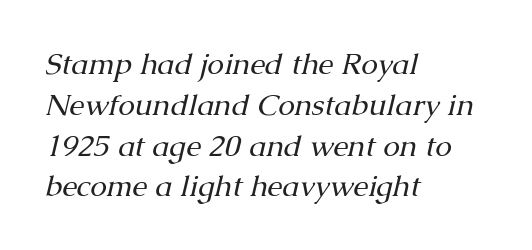
Q: Is the text bold? A: No.
Q: Is the text italic (slanted)? A: Yes, it leans right by about 13 degrees.
Q: Is the typeface a serif or a sans-serif typeface? A: Serif.
Q: Is the text underlined? A: No.
Q: How is the paragraph aligned? A: Left-aligned.
Q: Is the spacing between letters normal or unusually wide? A: Normal.
Q: Is the spacing between lines tight, normal or loose? A: Normal.
Q: Width (condensed, normal, or wide)? A: Normal.
Q: Stroke contrast? A: Medium.
Q: x-height? A: Medium.
Q: Monospaced? A: No.
